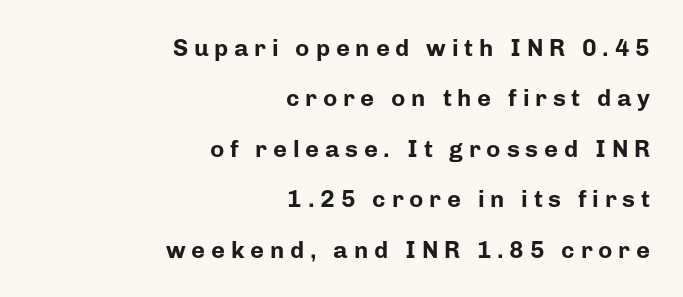
{"italic": "no", "bold": "yes", "underline": "no", "align": "right", "line_spacing": "loose", "line_spacing_ratio": 2.1, "letter_spacing": "wide", "letter_spacing_em": 0.24, "glyph_px": 24}
